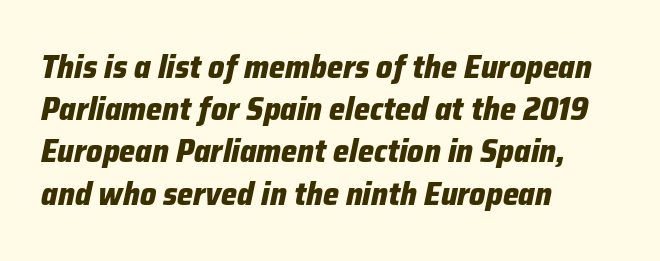
Tracking here is standard; glyphs follow each other at the usual distance. Looks like regular typesetting: each glyph gets only the width it needs. In terms of posture, this sample is oblique. Set as a true bold cut, around the 700 mark.
